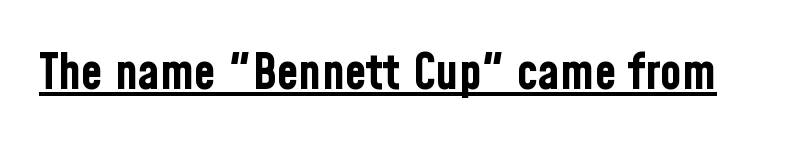
The image shows 50 px bold, condensed sans-serif type, upright; set normal letter spacing, underlined; low stroke contrast and a medium x-height.
